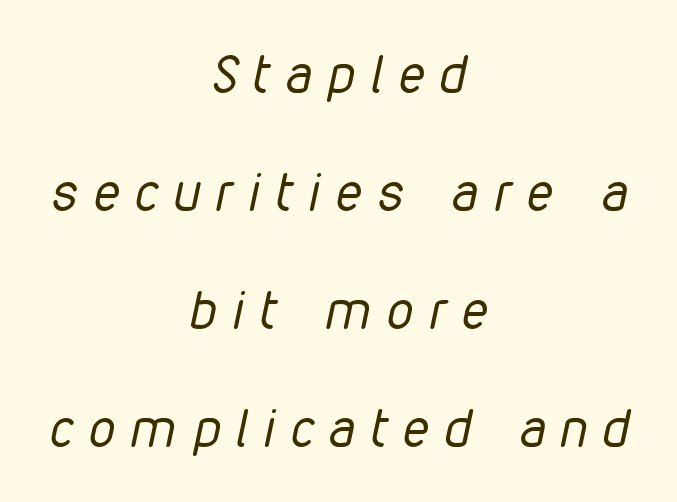
The image shows 52 px regular-weight, condensed type, italic (leaning right); set centered, loose line spacing (2.27x), unusually wide letter spacing (+0.31 em), not underlined; low stroke contrast and a medium x-height.
